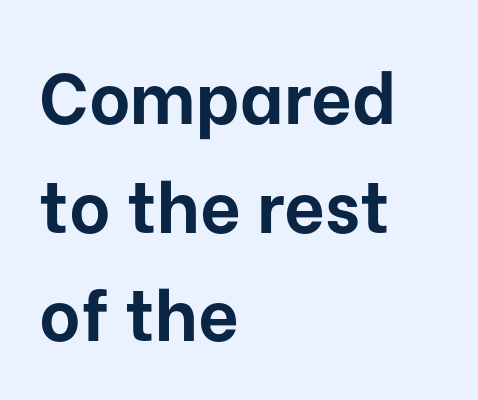
The image shows 71 px bold sans-serif type, upright; set left-aligned, normal line spacing (1.53x), normal letter spacing, not underlined; low stroke contrast and a medium x-height.
